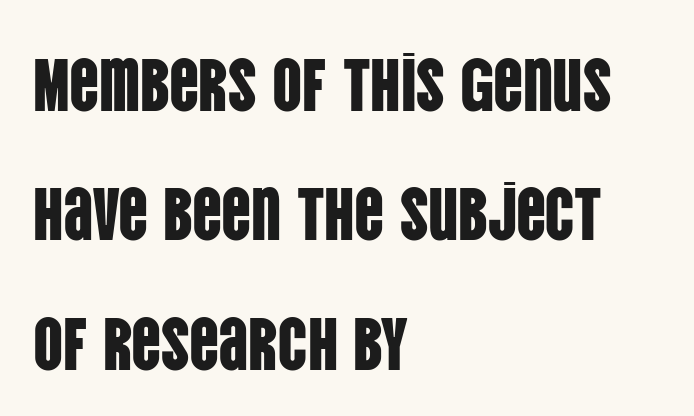
Q: Is the text italic (slanted)? A: No, it is upright.
Q: Is the typeface a serif or a sans-serif typeface? A: Sans-serif.
Q: Is the text underlined? A: No.
Q: How is the paragraph aligned? A: Left-aligned.
Q: Is the spacing between letters normal or unusually wide? A: Normal.
Q: Width (condensed, normal, or wide)? A: Condensed.
Q: Stroke contrast? A: Low.
Q: x-height? A: Large.
Q: Monospaced? A: No.
